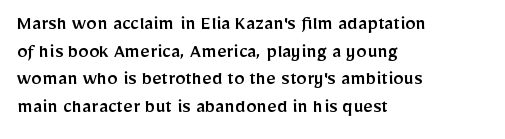
Line starts are locked; line ends wander. Leading matches the norm, producing a regular column. Characters remain perfectly vertical along every line. The area under the type is left untouched. Caption: standard tracking, unaltered.
